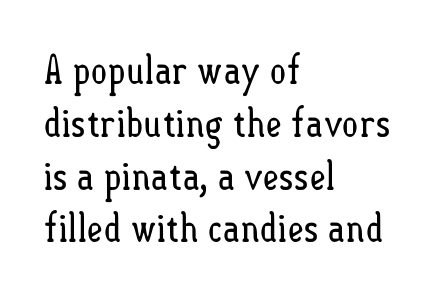
Q: Is the text bold? A: No.
Q: Is the text italic (slanted)? A: No, it is upright.
Q: Is the text underlined? A: No.
Q: How is the paragraph aligned? A: Left-aligned.
Q: Is the spacing between letters normal or unusually wide? A: Normal.
Q: Is the spacing between lines tight, normal or loose? A: Normal.
Q: Width (condensed, normal, or wide)? A: Condensed.
Q: Stroke contrast? A: Low.
Q: x-height? A: Small.
Q: Monospaced? A: No.
